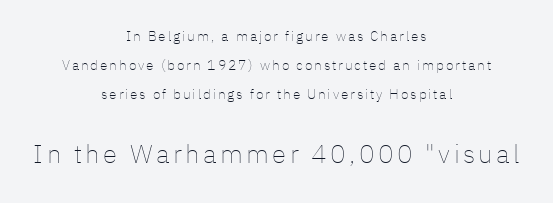
{"italic": "no", "bold": "no", "underline": "no", "align": "center", "line_spacing": "loose", "line_spacing_ratio": 2.08, "larger_block": "second", "size_ratio": 1.86, "glyph_px": 26}
